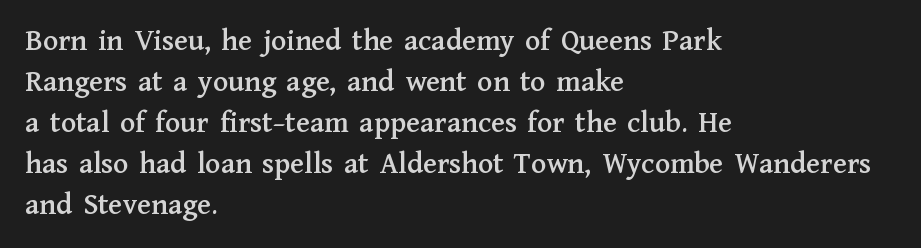
{"serif": "yes", "italic": "no", "width": "normal", "stroke_contrast": "medium", "x_height": "medium", "monospaced": "no", "underline": "no", "align": "left", "line_spacing": "normal", "line_spacing_ratio": 1.32, "letter_spacing": "normal", "letter_spacing_em": 0.0, "glyph_px": 31}
